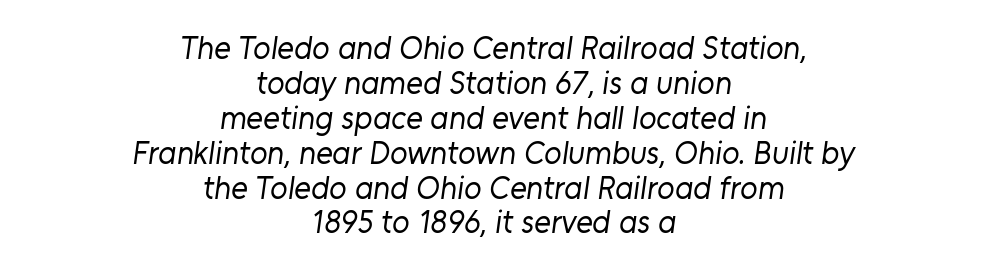
The image shows 32 px regular-weight sans-serif type; set centered, tight line spacing (1.09x), normal letter spacing, not underlined; low stroke contrast and a medium x-height.
